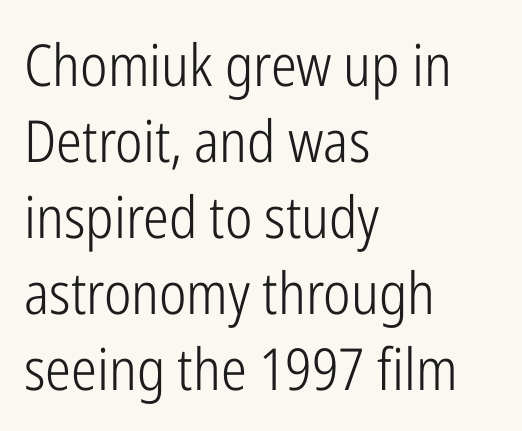
{"serif": "no", "italic": "no", "bold": "no", "weight": "light", "width": "condensed", "stroke_contrast": "low", "x_height": "medium", "monospaced": "no", "underline": "no", "align": "left", "line_spacing": "normal", "line_spacing_ratio": 1.31, "letter_spacing": "normal", "letter_spacing_em": 0.0, "glyph_px": 58}
